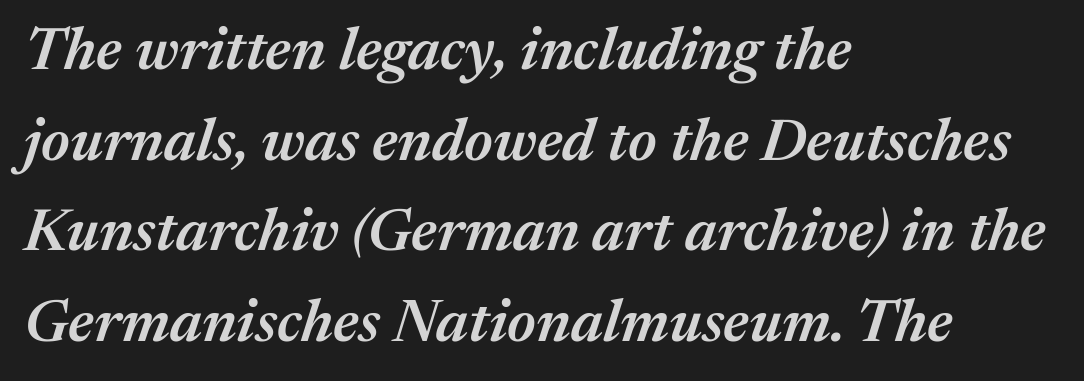
The tracking reads as untouched default to a designer's eye. The foot of each line stays bare and open. Horizontally, the lines are justified to the leading edge only. Is the type bold? Partly — it's a semibold, heavier than regular but not fully bold. The face used here has a pronounced slope to its letters. The vertical gap from one line to the next is medium.
